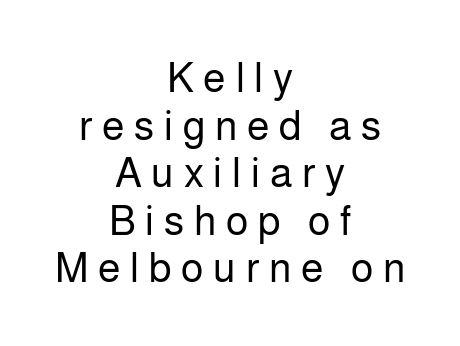
Characters remain perfectly vertical along every line. Is the letter spacing exaggerated? Yes — the characters are pushed far apart. Just letters on the line, the space beneath them empty. Both edges are ragged and mirror each other, which tells us the setting is centered.
